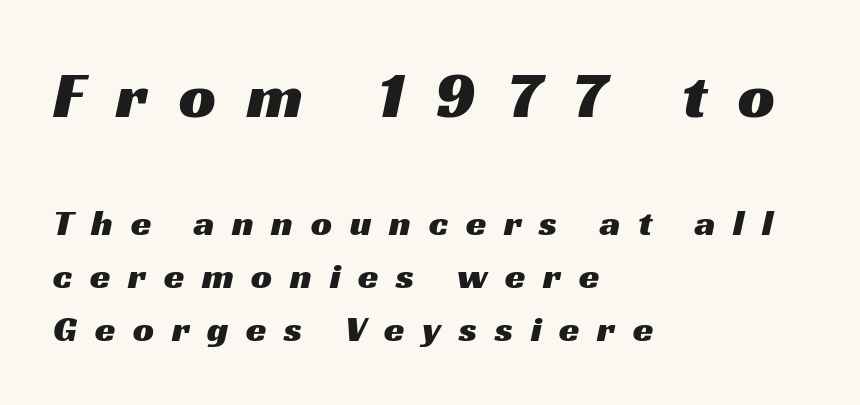
{"serif": "no", "width": "wide", "stroke_contrast": "medium", "x_height": "medium", "monospaced": "no", "underline": "no", "align": "left", "line_spacing": "normal", "line_spacing_ratio": 1.43, "letter_spacing": "wide", "letter_spacing_em": 0.48, "larger_block": "first", "size_ratio": 1.76, "glyph_px": 65}
